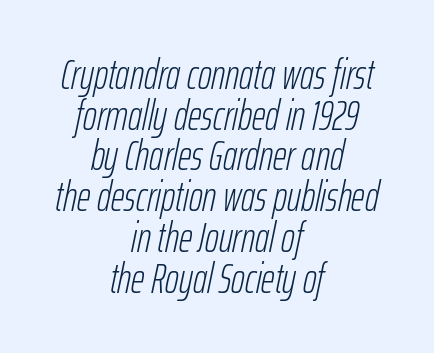
Q: Is the text bold? A: No.
Q: Is the text italic (slanted)? A: Yes, it leans right by about 12 degrees.
Q: Is the text underlined? A: No.
Q: How is the paragraph aligned? A: Centered.
Q: Is the spacing between letters normal or unusually wide? A: Normal.
Q: Is the spacing between lines tight, normal or loose? A: Tight.
Q: Width (condensed, normal, or wide)? A: Condensed.
Q: Stroke contrast? A: Low.
Q: x-height? A: Medium.
Q: Monospaced? A: No.
